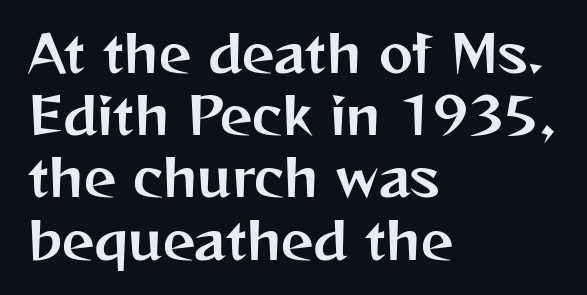
The image shows 51 px sans-serif type, upright; set left-aligned, line spacing 1.22x, normal letter spacing, not underlined; medium stroke contrast and a medium x-height.
